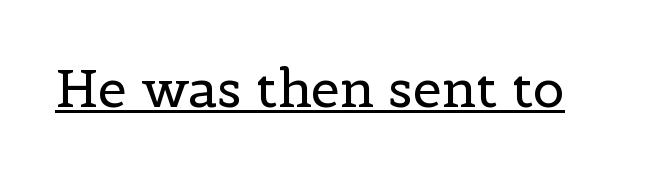
The image shows 52 px regular-weight serif type, upright; set normal letter spacing, underlined; a medium x-height.
